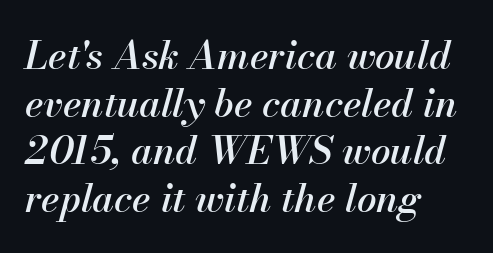
Q: Is the text italic (slanted)? A: Yes, it leans right by about 13 degrees.
Q: Is the text underlined? A: No.
Q: How is the paragraph aligned? A: Left-aligned.
Q: Is the spacing between letters normal or unusually wide? A: Normal.
Q: Width (condensed, normal, or wide)? A: Normal.
Q: Stroke contrast? A: Medium.
Q: x-height? A: Small.
Q: Monospaced? A: No.
